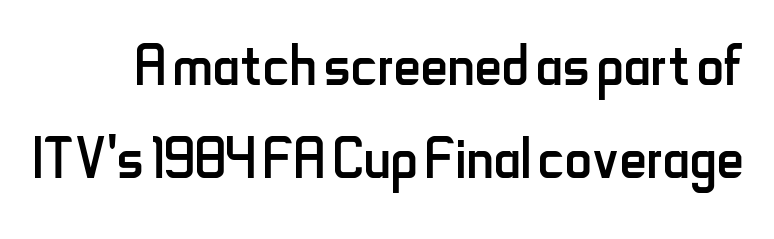
{"serif": "no", "italic": "no", "bold": "no", "weight": "regular", "width": "condensed", "stroke_contrast": "low", "x_height": "small", "monospaced": "no", "underline": "no", "line_spacing_ratio": 1.24, "letter_spacing": "normal", "letter_spacing_em": 0.0, "glyph_px": 75}
